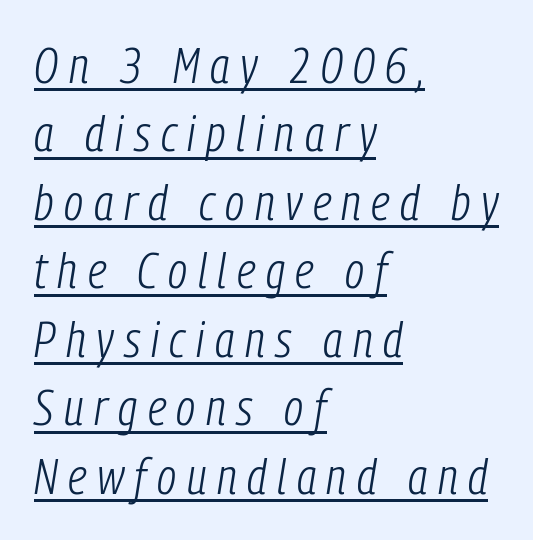
The image shows 50 px light, condensed type, italic (leaning right); set left-aligned, normal line spacing (1.37x), unusually wide letter spacing (+0.21 em), underlined; low stroke contrast and a medium x-height.
